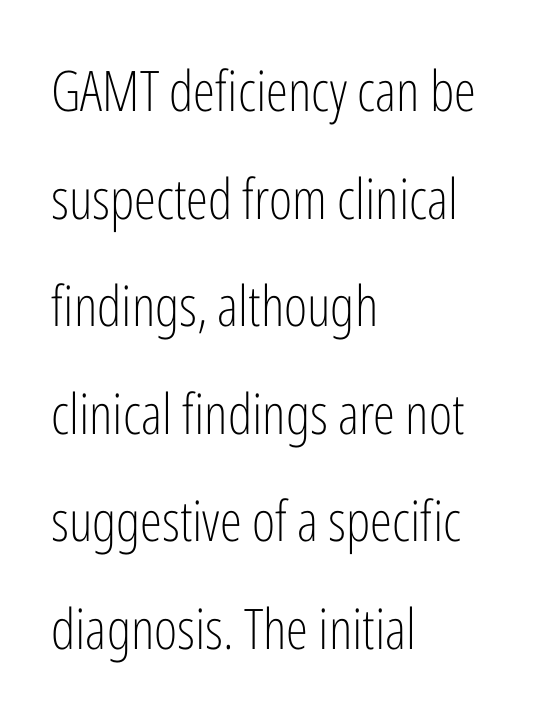
The lines are quadded left. Do the letters lean? They stand straight. The zone under the glyphs is completely vacant. Leading is clearly above the norm, producing a sparse column. Weight: in the light-to-regular range. Does the type have serifs? No, each stem ends abruptly.
